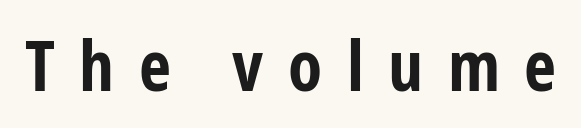
{"serif": "no", "italic": "no", "bold": "yes", "weight": "bold", "width": "condensed", "stroke_contrast": "low", "x_height": "medium", "monospaced": "no", "underline": "no", "letter_spacing": "wide", "letter_spacing_em": 0.35, "glyph_px": 70}
